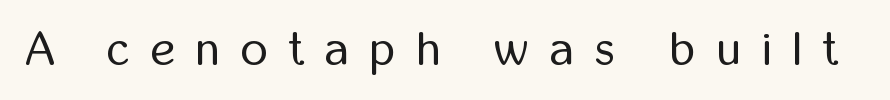
The area under the type is left untouched. A roman cut, with each character standing at attention. Here the glyphs are tracked loosely, breaking word shapes into spaced letters. Compared with a typical body face, this is equally light or lighter still. Think of a printed novel: that variable character pitch is what you see here.
